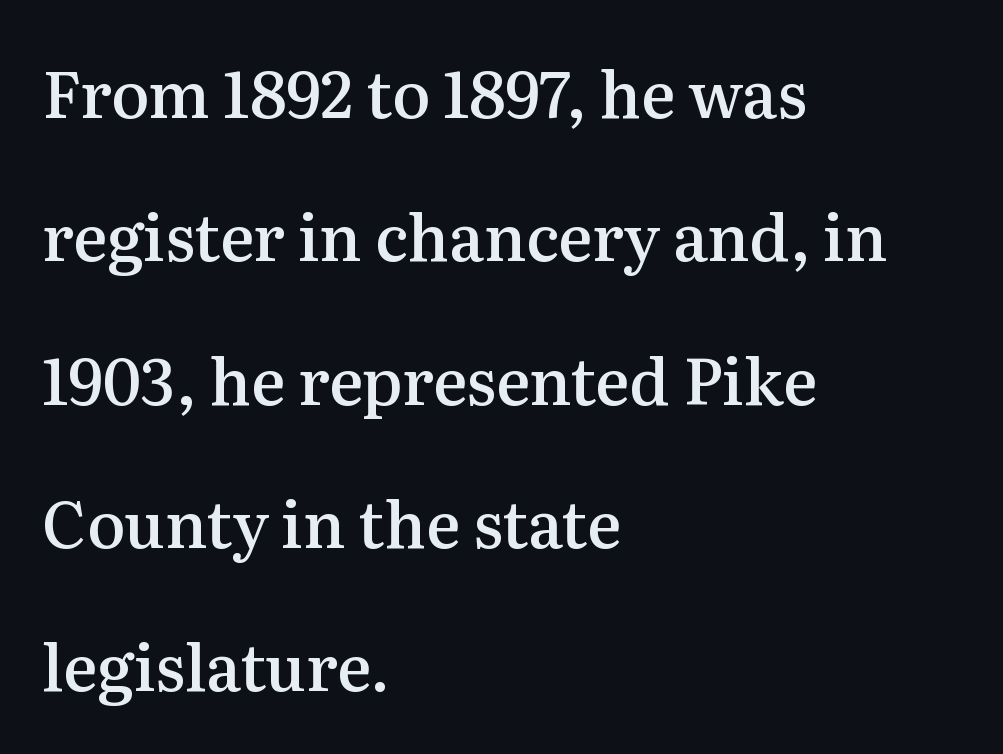
Q: Is the text bold? A: Semi-bold.
Q: Is the text italic (slanted)? A: No, it is upright.
Q: Is the typeface a serif or a sans-serif typeface? A: Serif.
Q: Is the text underlined? A: No.
Q: How is the paragraph aligned? A: Left-aligned.
Q: Is the spacing between letters normal or unusually wide? A: Normal.
Q: Is the spacing between lines tight, normal or loose? A: Loose.
Q: Width (condensed, normal, or wide)? A: Normal.
Q: Stroke contrast? A: Medium.
Q: x-height? A: Medium.
Q: Monospaced? A: No.
